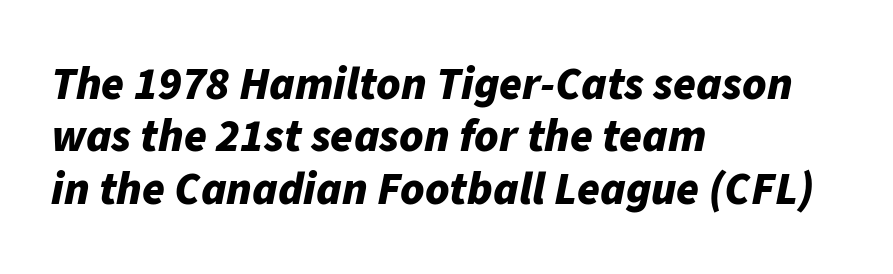
The image shows 46 px bold type, italic (leaning right); set left-aligned, tight line spacing (1.14x), normal letter spacing, not underlined; low stroke contrast and a medium x-height.
